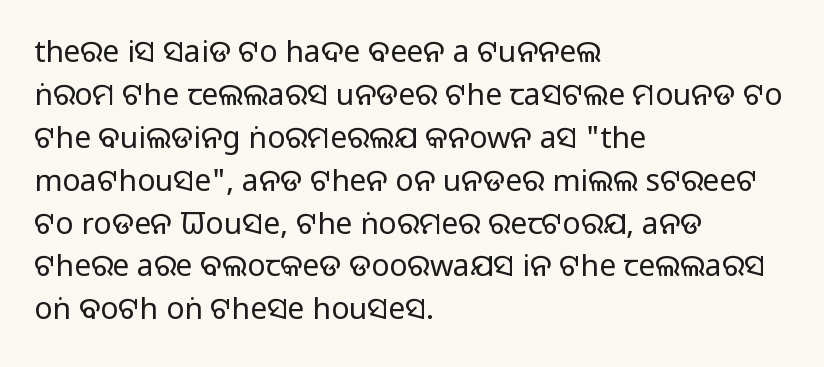
Is the stroke heavy? The answer is a plain regular-or-lighter. Glance below the letters and you will spot only blank space. Tall strokes in this sample are plumb rather than angled. The lines in this sample share a left origin and differ only in where they stop. The glyphs in this specimen are sans serif. If you measured baseline to baseline, you'd find a middling distance.
